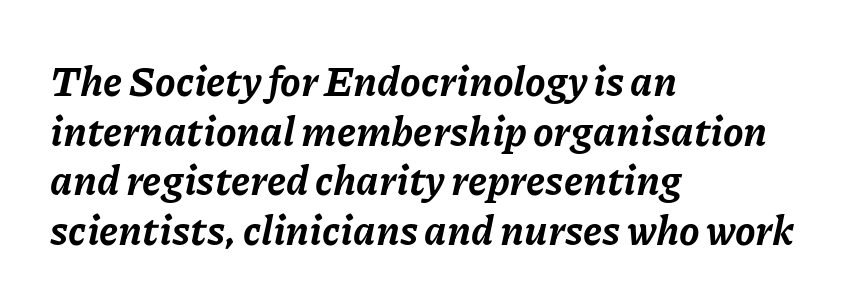
{"italic": "yes", "lean": "right", "slant_degrees": 11, "bold": "yes", "weight": "bold", "width": "normal", "stroke_contrast": "low", "x_height": "medium", "monospaced": "no", "underline": "no", "align": "left", "line_spacing_ratio": 1.21, "letter_spacing": "normal", "letter_spacing_em": 0.0, "glyph_px": 41}
